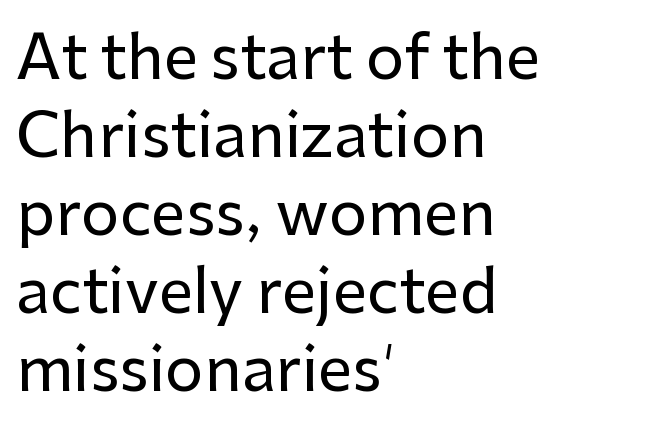
Q: Is the text italic (slanted)? A: No, it is upright.
Q: Is the typeface a serif or a sans-serif typeface? A: Sans-serif.
Q: Is the text underlined? A: No.
Q: How is the paragraph aligned? A: Left-aligned.
Q: Is the spacing between letters normal or unusually wide? A: Normal.
Q: Is the spacing between lines tight, normal or loose? A: Normal.
Q: Width (condensed, normal, or wide)? A: Normal.
Q: Stroke contrast? A: Low.
Q: x-height? A: Medium.
Q: Monospaced? A: No.
